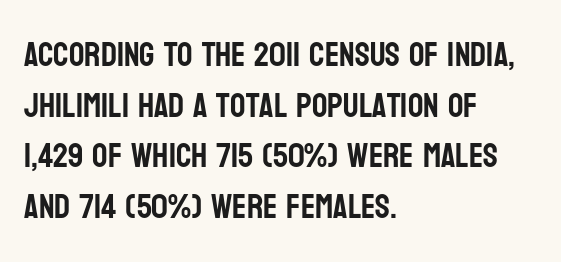
Q: Is the text italic (slanted)? A: No, it is upright.
Q: Is the typeface a serif or a sans-serif typeface? A: Sans-serif.
Q: Is the text underlined? A: No.
Q: How is the paragraph aligned? A: Left-aligned.
Q: Is the spacing between letters normal or unusually wide? A: Normal.
Q: Is the spacing between lines tight, normal or loose? A: Normal.
Q: Width (condensed, normal, or wide)? A: Condensed.
Q: Stroke contrast? A: Low.
Q: x-height? A: Large.
Q: Monospaced? A: No.
